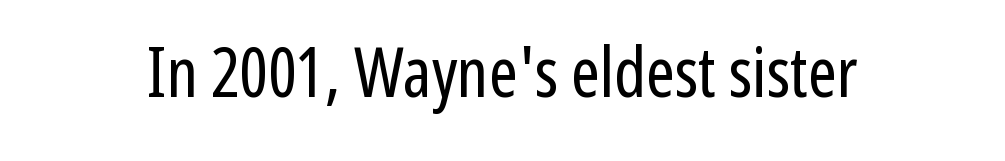
Is this a heavy cut? Hardly; it is regular or lighter. Nobody drew a line under any word here. Do the characters align in a grid? No, the font is proportional. It's the straight-up-and-down kind of type.
